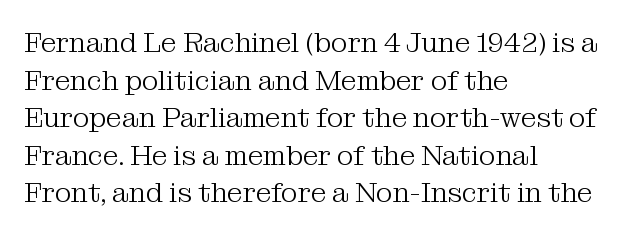
The image shows 28 px light serif type, upright; set left-aligned, normal line spacing (1.34x), normal letter spacing, not underlined; medium stroke contrast and a medium x-height.
